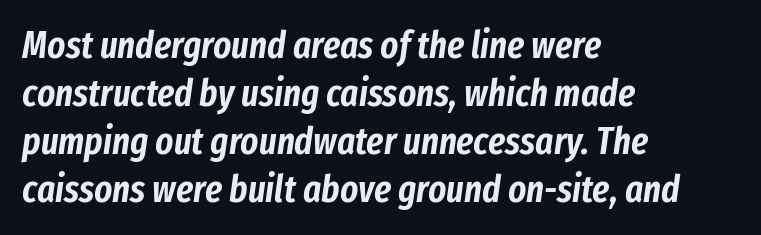
The rendering anchors every line to the left-hand side. Here the glyphs are tracked normally, forming tight word shapes. Looks like regular typesetting: each glyph gets only the width it needs. Normally led — the rows are evenly, conventionally spaced. Descenders are the only things crossing below the line.
